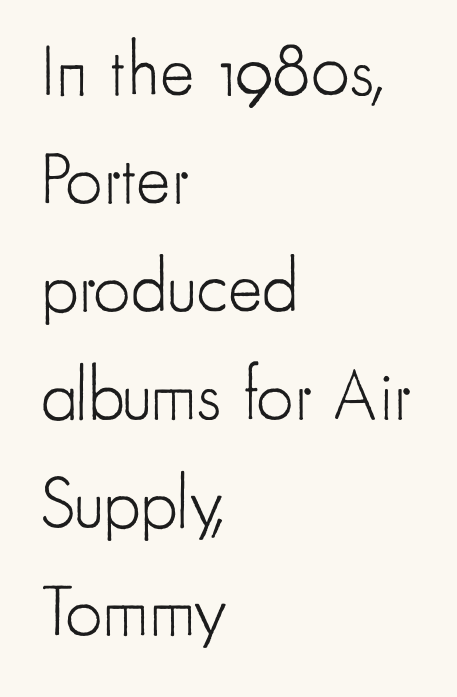
Honestly, the row spacing looks completely unremarkable. Classification — sans serif. One-word summary of the alignment: left. The passage shown is typed in a proportional face where columns would drift.
